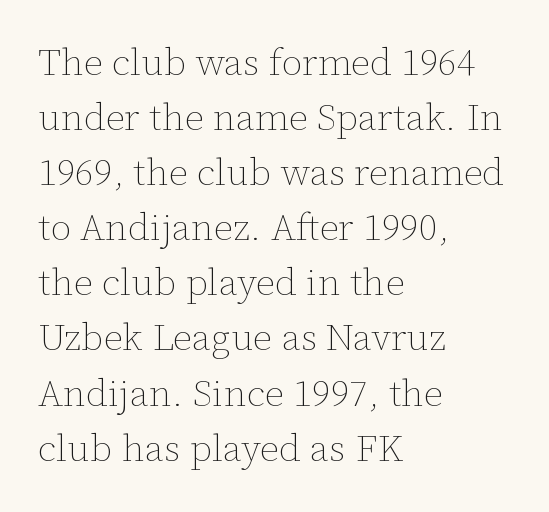
{"italic": "no", "bold": "no", "weight": "thin", "width": "normal", "stroke_contrast": "low", "x_height": "medium", "monospaced": "no", "underline": "no", "align": "left", "line_spacing": "normal", "line_spacing_ratio": 1.45, "letter_spacing": "normal", "letter_spacing_em": 0.0, "glyph_px": 38}
